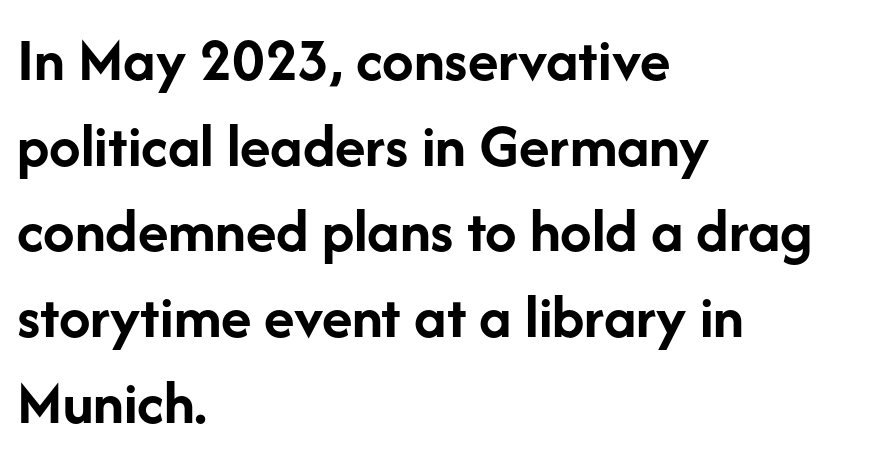
The image shows 63 px semibold sans-serif type, upright; set left-aligned, normal line spacing (1.36x), normal letter spacing, not underlined; low stroke contrast and a medium x-height.
